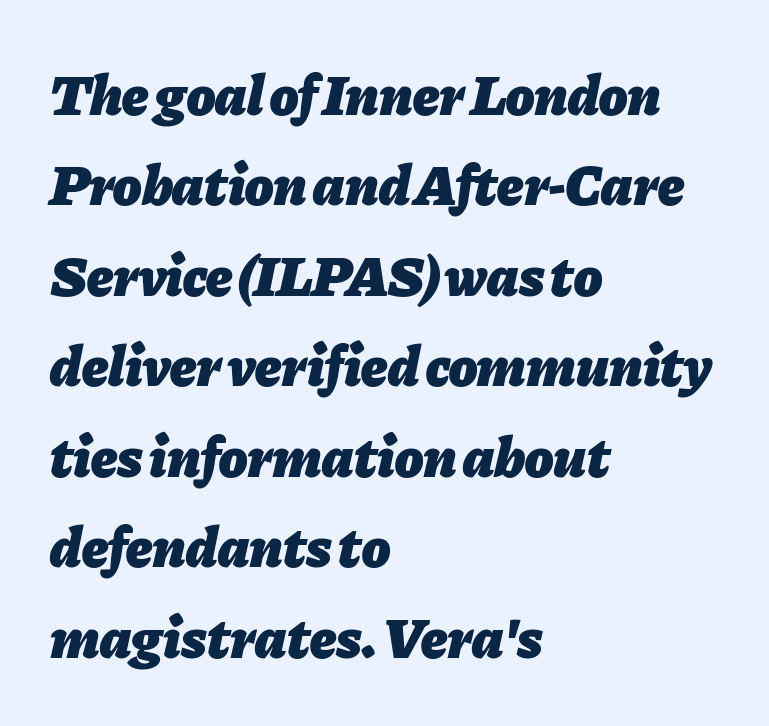
{"italic": "yes", "lean": "right", "slant_degrees": 11, "bold": "yes", "weight": "heavy", "width": "normal", "stroke_contrast": "low", "x_height": "medium", "monospaced": "no", "underline": "no", "align": "left", "line_spacing": "normal", "line_spacing_ratio": 1.56, "letter_spacing": "normal", "letter_spacing_em": 0.0, "glyph_px": 58}
